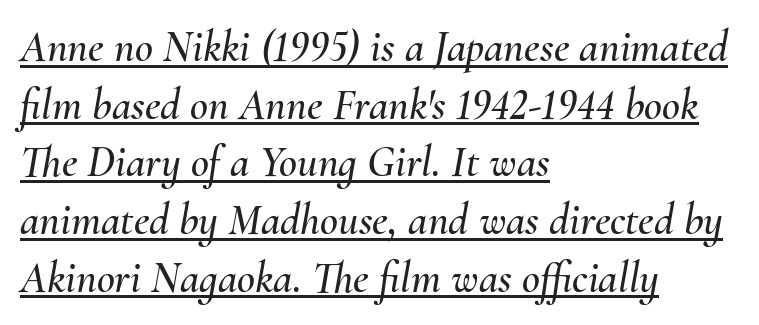
The image shows 44 px text type, italic (leaning right); set left-aligned, normal line spacing (1.31x), normal letter spacing, underlined; medium stroke contrast and a small x-height.
